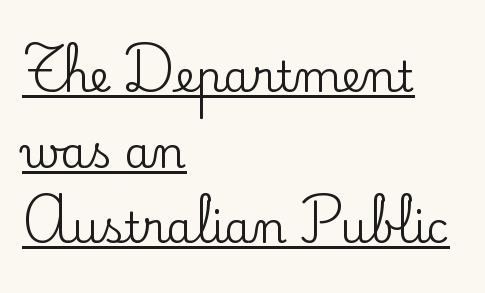
{"serif": "yes", "italic": "no", "width": "normal", "stroke_contrast": "low", "x_height": "small", "monospaced": "no", "underline": "yes", "align": "left", "line_spacing_ratio": 1.76, "letter_spacing": "normal", "letter_spacing_em": 0.0, "glyph_px": 43}
